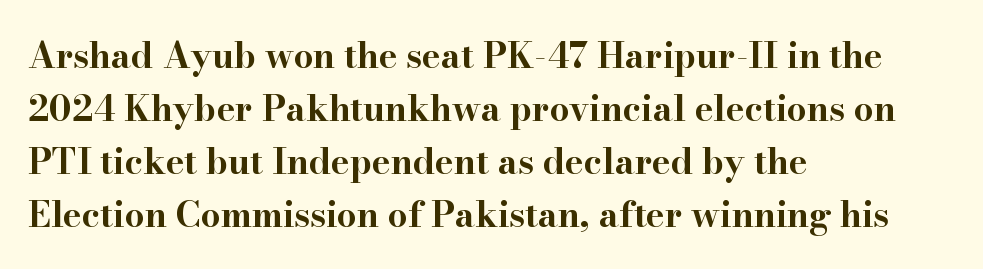
{"serif": "yes", "italic": "no", "bold": "yes", "weight": "bold", "width": "wide", "stroke_contrast": "high", "x_height": "small", "monospaced": "no", "underline": "no", "align": "left", "line_spacing": "normal", "line_spacing_ratio": 1.51, "letter_spacing": "normal", "letter_spacing_em": 0.0, "glyph_px": 35}
